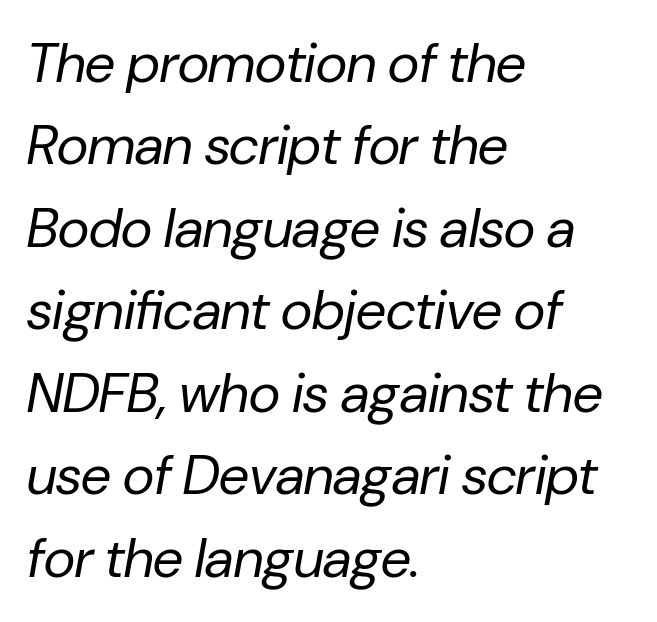
Only glyphs here, with clear space below each row. Would a proofreader flag this as italicized? Yes. Spacing verdict: proportional, widths tailored to each character. The gaps between neighbouring characters are ordinary and unremarkable. The lines sit at an ordinary, default distance from one another. Typeset ragged right — the left edge is the straight one.
